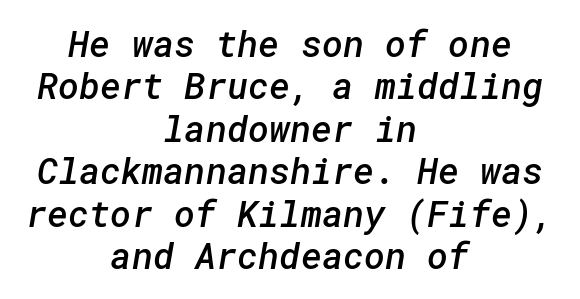
Q: Is the text bold? A: Semi-bold.
Q: Is the typeface a serif or a sans-serif typeface? A: Sans-serif.
Q: Is the text underlined? A: No.
Q: How is the paragraph aligned? A: Centered.
Q: Is the spacing between letters normal or unusually wide? A: Normal.
Q: Width (condensed, normal, or wide)? A: Normal.
Q: Stroke contrast? A: Low.
Q: x-height? A: Medium.
